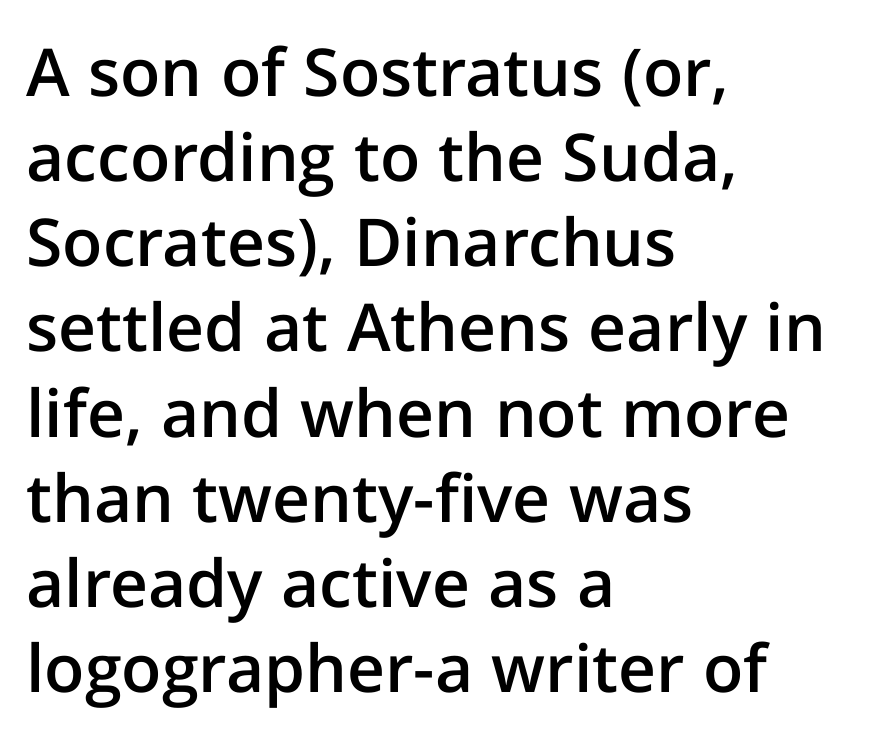
Nope, not italic — everything's standing straight. The space beneath each line is pristine and unruled. This sample is left-justified, so line endings fall wherever the words run out. As a designer I'd log this as weight 600, semibold. Whoever set this chose a conventional vertical rhythm.
